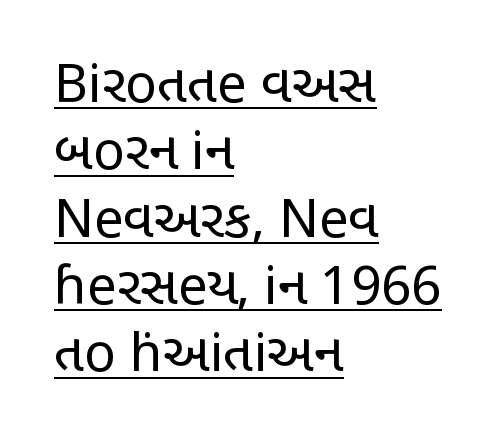
{"serif": "no", "italic": "no", "bold": "no", "weight": "regular", "width": "condensed", "stroke_contrast": "low", "x_height": "large", "monospaced": "no", "underline": "yes", "align": "left", "line_spacing": "normal", "line_spacing_ratio": 1.27, "letter_spacing": "normal", "letter_spacing_em": 0.0, "glyph_px": 53}
